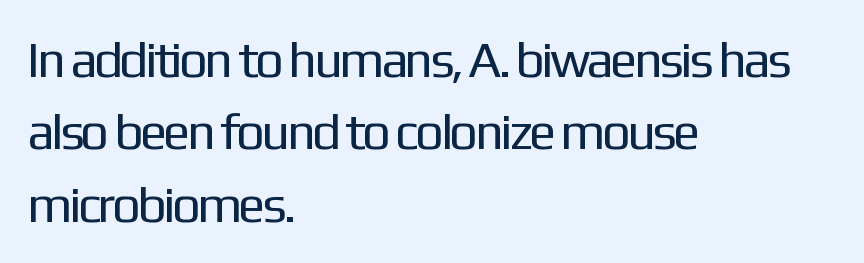
Q: Is the text bold? A: No.
Q: Is the text italic (slanted)? A: No, it is upright.
Q: Is the typeface a serif or a sans-serif typeface? A: Sans-serif.
Q: Is the text underlined? A: No.
Q: How is the paragraph aligned? A: Left-aligned.
Q: Is the spacing between letters normal or unusually wide? A: Normal.
Q: Is the spacing between lines tight, normal or loose? A: Normal.
Q: Width (condensed, normal, or wide)? A: Normal.
Q: Stroke contrast? A: Low.
Q: x-height? A: Medium.
Q: Monospaced? A: No.
